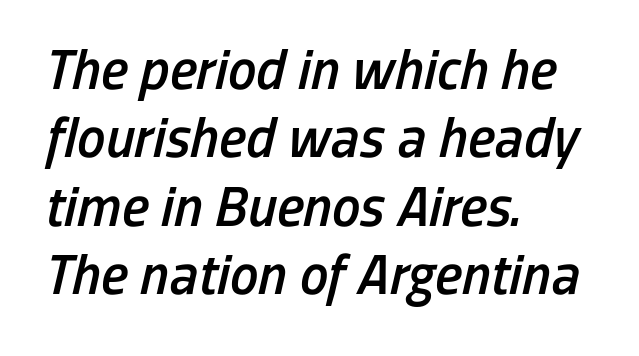
{"italic": "yes", "lean": "right", "slant_degrees": 13, "bold": "semi", "weight": "semibold", "width": "condensed", "stroke_contrast": "low", "x_height": "medium", "monospaced": "no", "underline": "no", "align": "left", "line_spacing_ratio": 1.2, "letter_spacing": "normal", "letter_spacing_em": 0.0, "glyph_px": 57}
